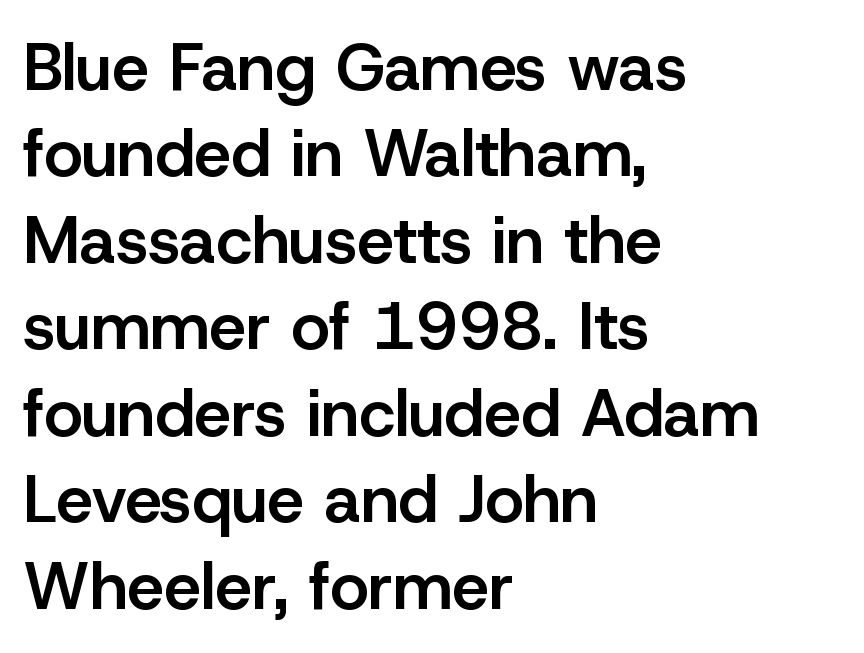
{"serif": "no", "italic": "no", "bold": "semi", "weight": "semibold", "width": "normal", "stroke_contrast": "low", "x_height": "medium", "monospaced": "no", "underline": "no", "align": "left", "line_spacing": "normal", "line_spacing_ratio": 1.31, "letter_spacing": "normal", "letter_spacing_em": 0.0, "glyph_px": 66}
